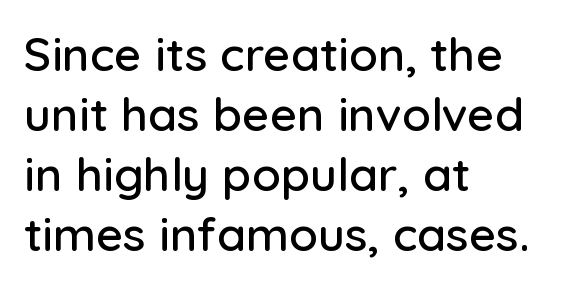
Posture: vertical. These lines are rendered in a variable-pitch font. Type style note: lacks serifs. The passage shown has conventional tracking throughout. Bare-footed words on every line.
